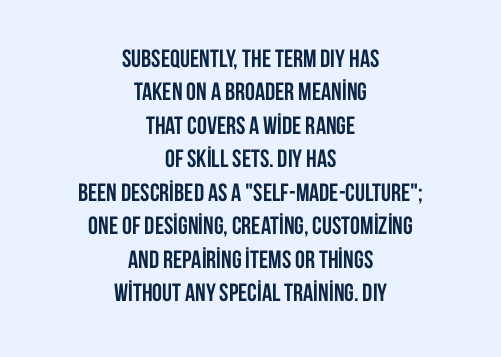
The image shows 25 px bold type, upright; set centered, normal line spacing (1.34x), normal letter spacing, not underlined.
